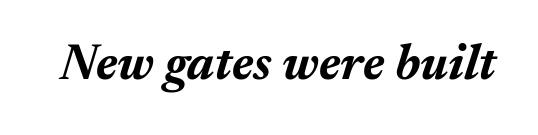
{"italic": "yes", "lean": "right", "slant_degrees": 17, "bold": "yes", "weight": "bold", "width": "normal", "stroke_contrast": "medium", "x_height": "medium", "monospaced": "no", "underline": "no", "letter_spacing": "normal", "letter_spacing_em": 0.0, "glyph_px": 50}
